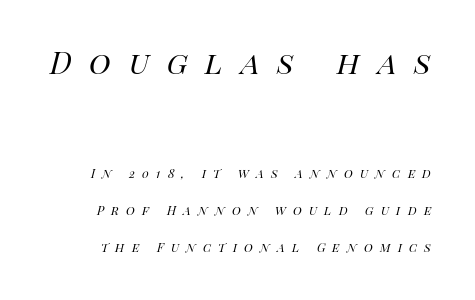
Q: Is the text bold? A: No.
Q: Is the text italic (slanted)? A: Yes, it leans right by about 14 degrees.
Q: Is the text underlined? A: No.
Q: Is the spacing between letters normal or unusually wide? A: Unusually wide.
Q: Is the spacing between lines tight, normal or loose? A: Loose.
Q: Which block of text is set in a larger size, the first (top) or the second (bottom)? A: The first (top) one.
Q: Width (condensed, normal, or wide)? A: Normal.
Q: Stroke contrast? A: High.
Q: x-height? A: Large.
Q: Monospaced? A: No.
